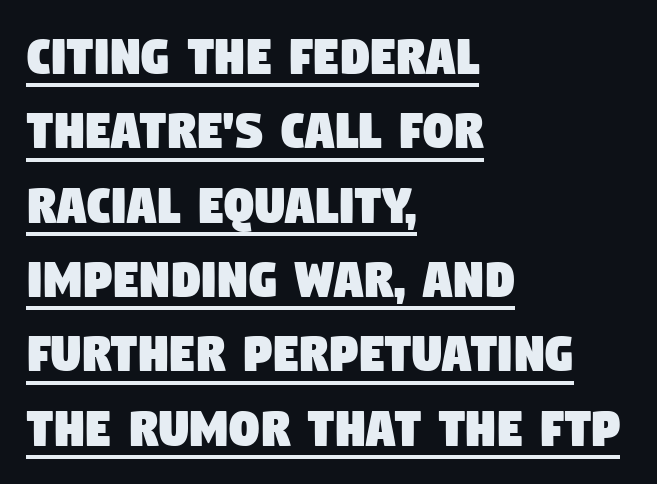
The glyphs in this specimen are sans serif. The string is rendered with underlining switched on. Does extra space separate the letters? No, they use regular spacing. The passage shown is typed in a proportional face where columns would drift.
